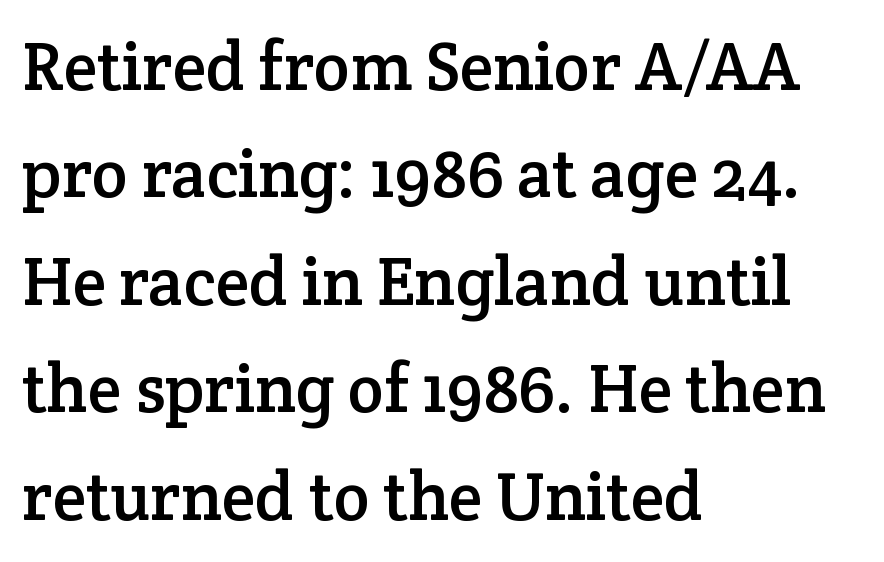
The characters display serif detailing at their extremities. A clean baseline with only descenders dipping below it. What's the leading like? Ordinary, nothing unusual. Posture: vertical. Each word holds together tightly as a unit, with standard inter-letter gaps.
